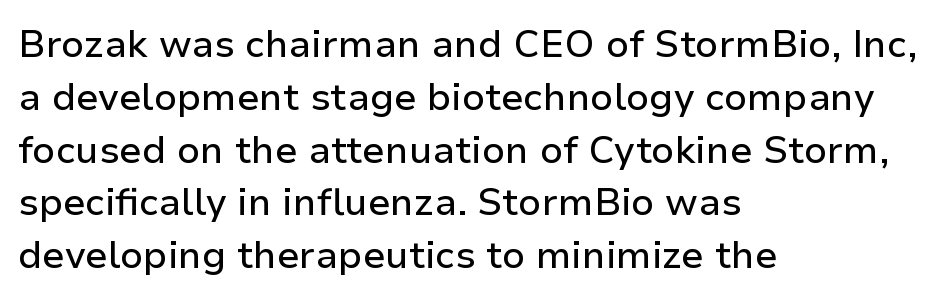
Q: Is the text italic (slanted)? A: No, it is upright.
Q: Is the typeface a serif or a sans-serif typeface? A: Sans-serif.
Q: Is the text underlined? A: No.
Q: How is the paragraph aligned? A: Left-aligned.
Q: Is the spacing between letters normal or unusually wide? A: Normal.
Q: Is the spacing between lines tight, normal or loose? A: Normal.
Q: Width (condensed, normal, or wide)? A: Normal.
Q: Stroke contrast? A: Low.
Q: x-height? A: Medium.
Q: Monospaced? A: No.
